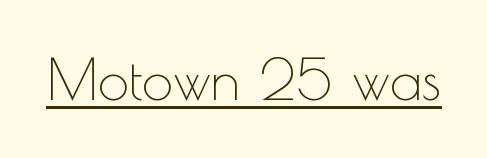
The image shows 56 px thin sans-serif type, upright; set normal letter spacing, underlined; a small x-height.
